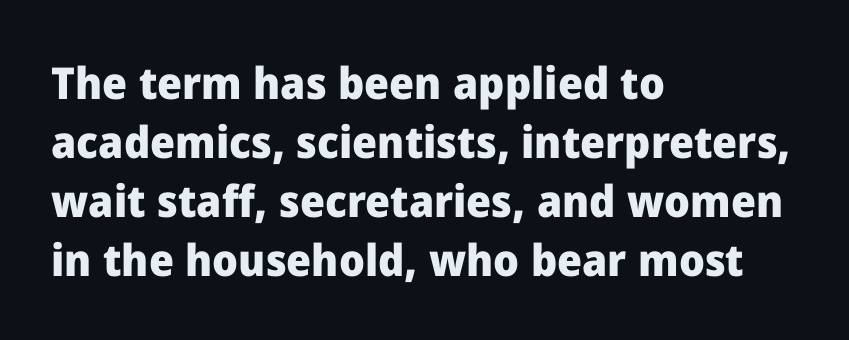
The image shows 44 px heavy sans-serif type, upright; set left-aligned, normal line spacing (1.34x), normal letter spacing, not underlined; low stroke contrast and a medium x-height.
